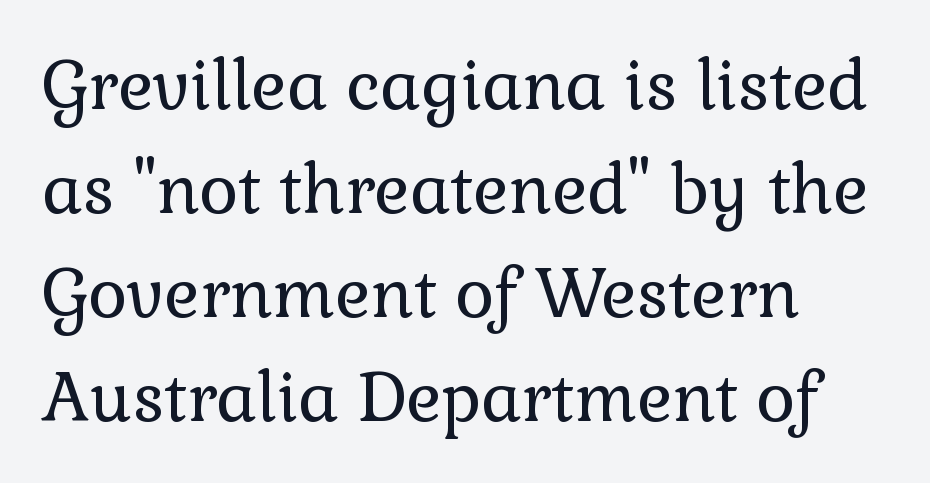
The image shows 67 px regular-weight serif type, upright; set left-aligned, normal line spacing (1.55x), normal letter spacing, not underlined; a medium x-height.
